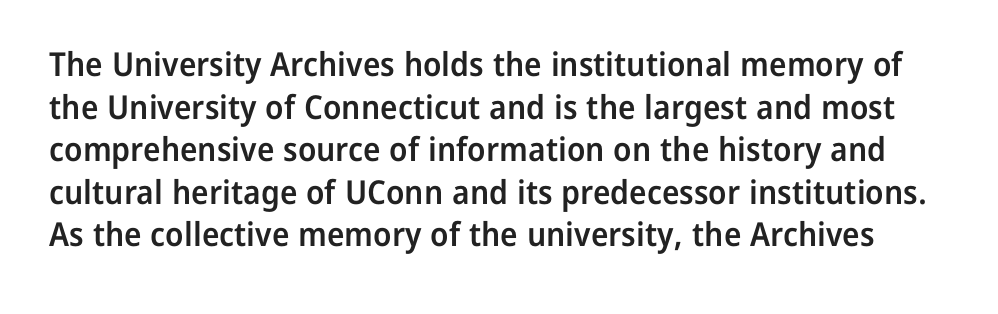
The string is rendered with underlining switched off. You could not count columns in this text — the font is proportionally spaced. A typesetter would call this leading conventional body-copy spacing. Grotesque or geometric, the face here clearly has no serifs.
